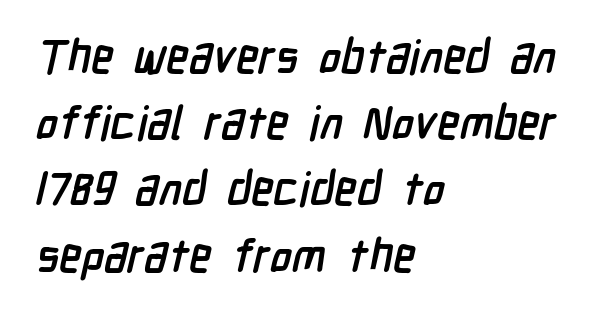
Q: Is the text bold? A: Yes.
Q: Is the typeface a serif or a sans-serif typeface? A: Sans-serif.
Q: Is the text underlined? A: No.
Q: How is the paragraph aligned? A: Left-aligned.
Q: Is the spacing between letters normal or unusually wide? A: Normal.
Q: Is the spacing between lines tight, normal or loose? A: Normal.
Q: Width (condensed, normal, or wide)? A: Condensed.
Q: Stroke contrast? A: Low.
Q: x-height? A: Medium.
Q: Monospaced? A: No.
